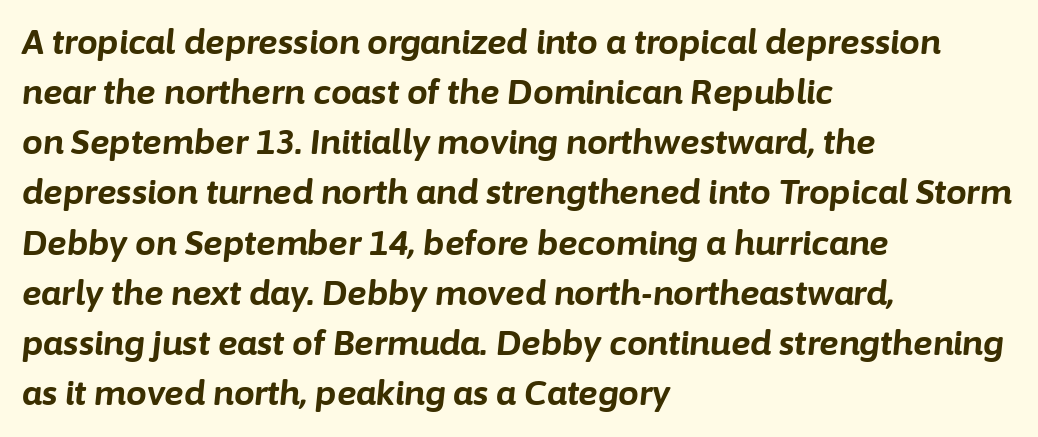
The image shows 33 px bold type, italic (leaning right); set left-aligned, normal line spacing (1.52x), normal letter spacing, not underlined; low stroke contrast and a medium x-height.
